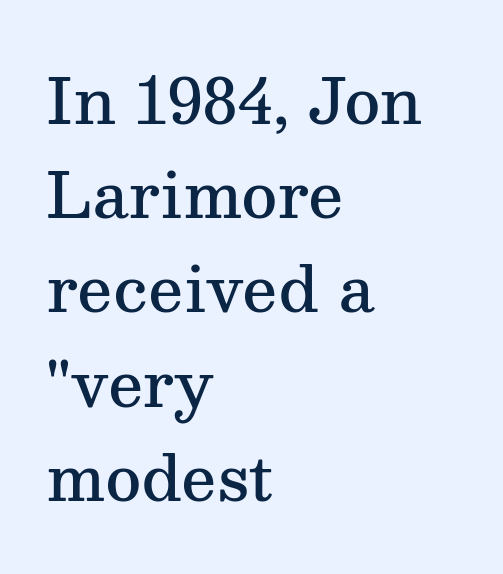
Q: Is the text bold? A: Semi-bold.
Q: Is the text italic (slanted)? A: No, it is upright.
Q: Is the typeface a serif or a sans-serif typeface? A: Serif.
Q: Is the text underlined? A: No.
Q: How is the paragraph aligned? A: Left-aligned.
Q: Is the spacing between letters normal or unusually wide? A: Normal.
Q: Is the spacing between lines tight, normal or loose? A: Normal.
Q: Width (condensed, normal, or wide)? A: Normal.
Q: Stroke contrast? A: Medium.
Q: x-height? A: Medium.
Q: Monospaced? A: No.
